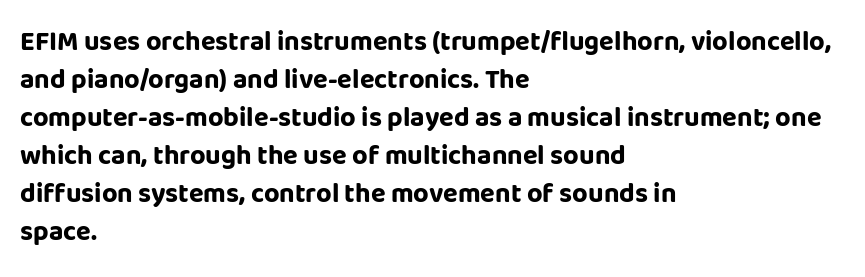
Nothing unusual about the tracking: characters are spaced as the font intends. Glance below the letters and you will spot only blank space. Designer's note — italics off, roman on. Alignment: flush left.
